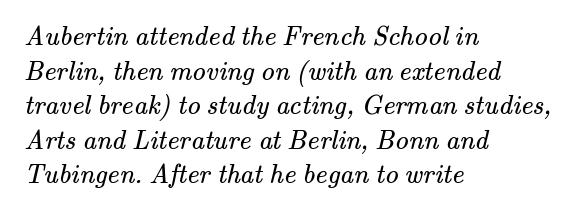
{"bold": "no", "underline": "no", "align": "left", "line_spacing": "normal", "line_spacing_ratio": 1.28, "letter_spacing": "normal", "letter_spacing_em": 0.0, "glyph_px": 27}
